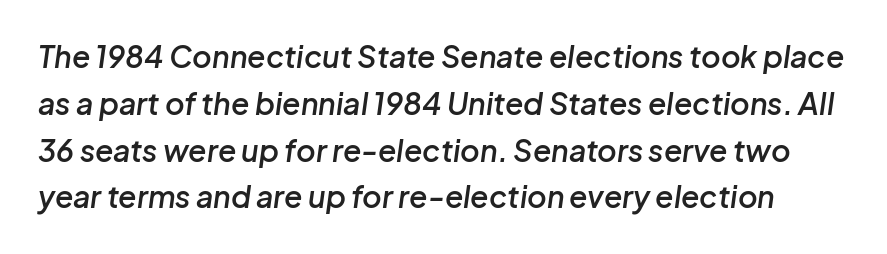
{"italic": "yes", "lean": "right", "slant_degrees": 8, "bold": "semi", "weight": "semibold", "width": "normal", "stroke_contrast": "low", "x_height": "medium", "monospaced": "no", "underline": "no", "line_spacing": "normal", "line_spacing_ratio": 1.56, "letter_spacing": "normal", "letter_spacing_em": 0.0, "glyph_px": 30}
